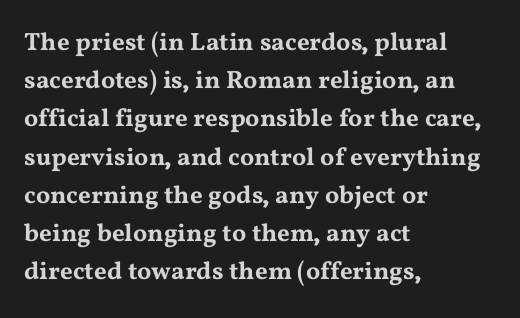
Q: Is the text italic (slanted)? A: No, it is upright.
Q: Is the text underlined? A: No.
Q: How is the paragraph aligned? A: Left-aligned.
Q: Is the spacing between letters normal or unusually wide? A: Normal.
Q: Is the spacing between lines tight, normal or loose? A: Normal.
